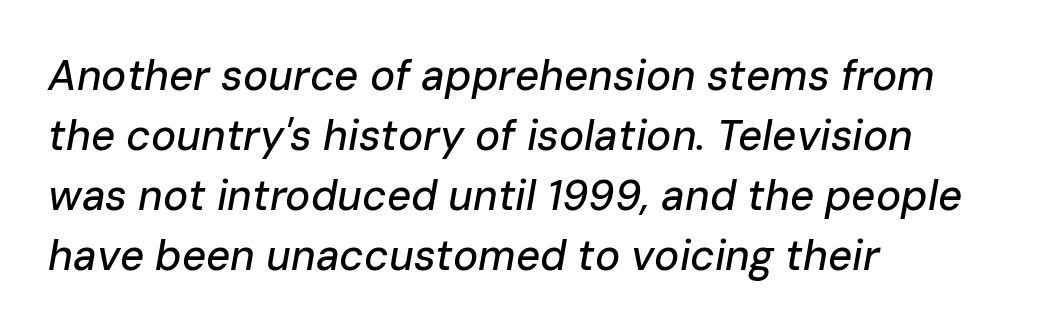
The image shows 42 px text type, italic (leaning right); set left-aligned, normal line spacing (1.43x), normal letter spacing, not underlined; low stroke contrast and a medium x-height.
